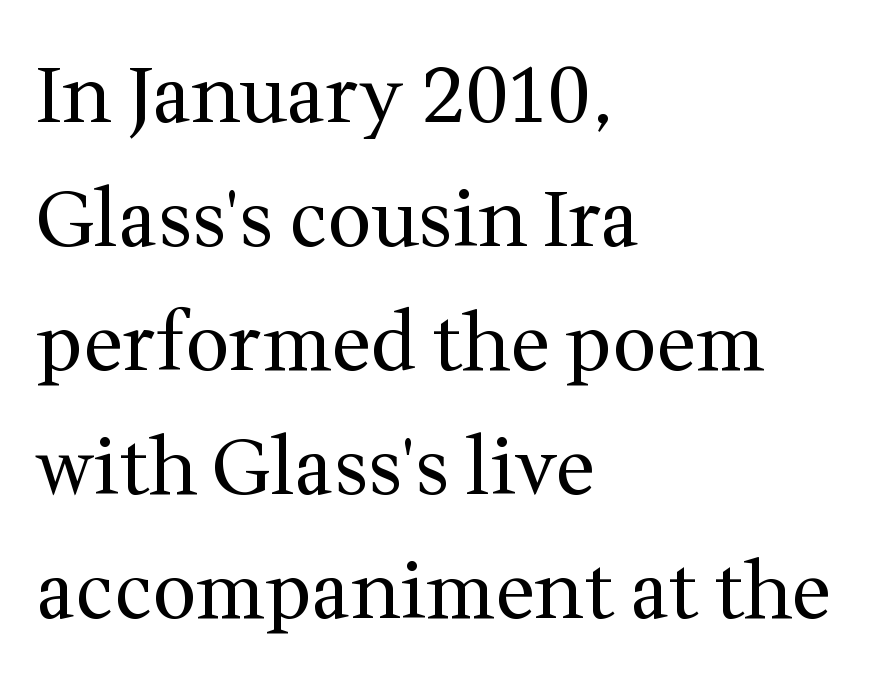
The image shows 78 px regular-weight serif type, upright; set left-aligned, normal line spacing (1.59x), normal letter spacing, not underlined; medium stroke contrast and a medium x-height.
